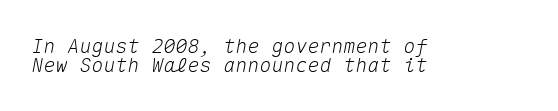
The image shows 20 px text type, italic (leaning right); set left-aligned, tight line spacing (0.97x), normal letter spacing, not underlined.
